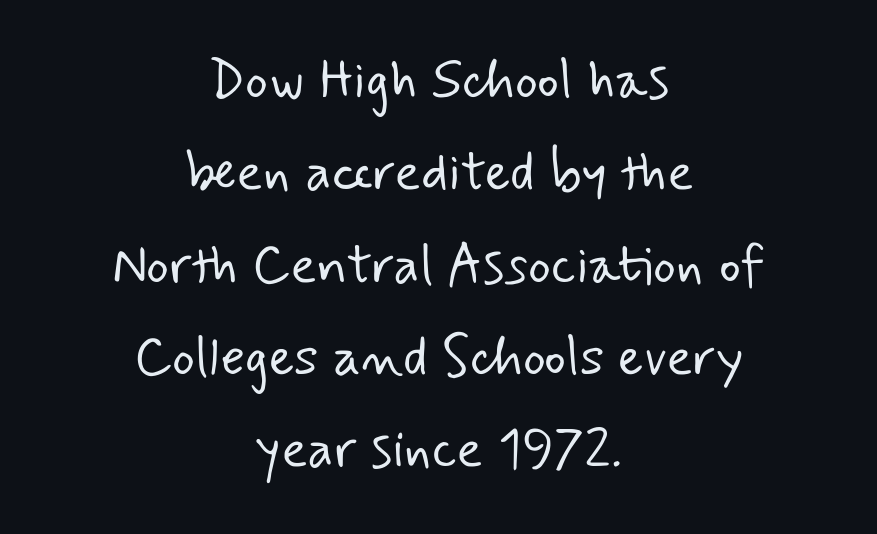
{"serif": "no", "bold": "no", "weight": "light", "width": "normal", "stroke_contrast": "low", "x_height": "small", "monospaced": "no", "underline": "no", "align": "center", "line_spacing_ratio": 1.71, "letter_spacing": "normal", "letter_spacing_em": 0.0, "glyph_px": 54}
